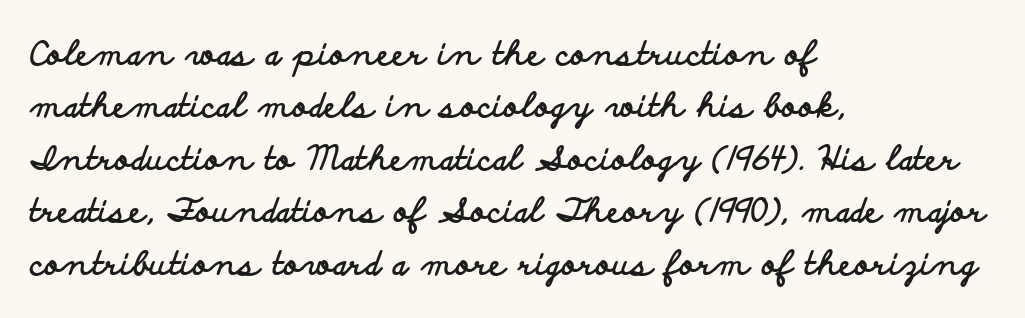
To sum up the face: it is a sans, with no serifs. The passage shown is typed in a proportional face where columns would drift. Strokes here are thick enough to call this a true bold. This sample uses plain, unmodified letter spacing. Descender tails drop into unmarked territory.
